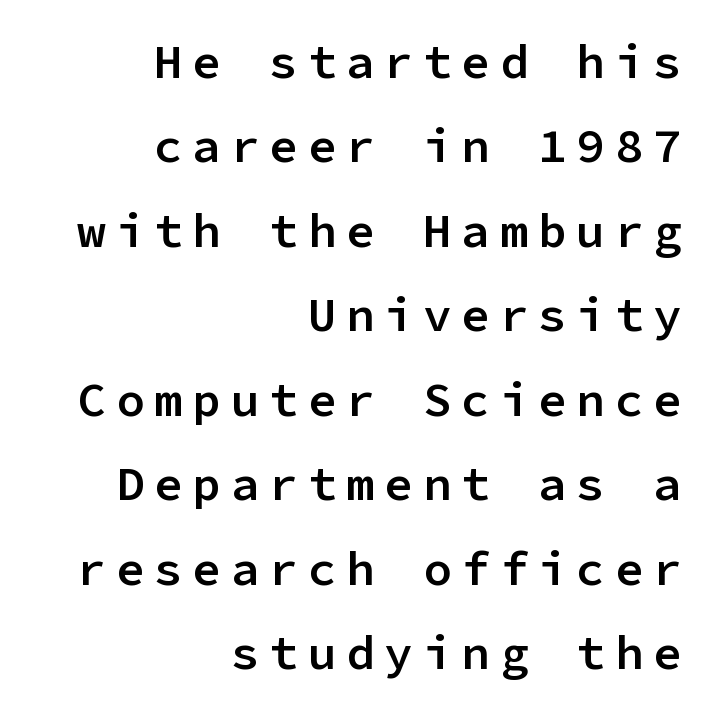
Q: Is the text bold? A: Semi-bold.
Q: Is the text italic (slanted)? A: No, it is upright.
Q: Is the typeface a serif or a sans-serif typeface? A: Sans-serif.
Q: Is the text underlined? A: No.
Q: How is the paragraph aligned? A: Right-aligned.
Q: Is the spacing between letters normal or unusually wide? A: Unusually wide.
Q: Width (condensed, normal, or wide)? A: Normal.
Q: Stroke contrast? A: Low.
Q: x-height? A: Medium.
Q: Monospaced? A: Yes.
